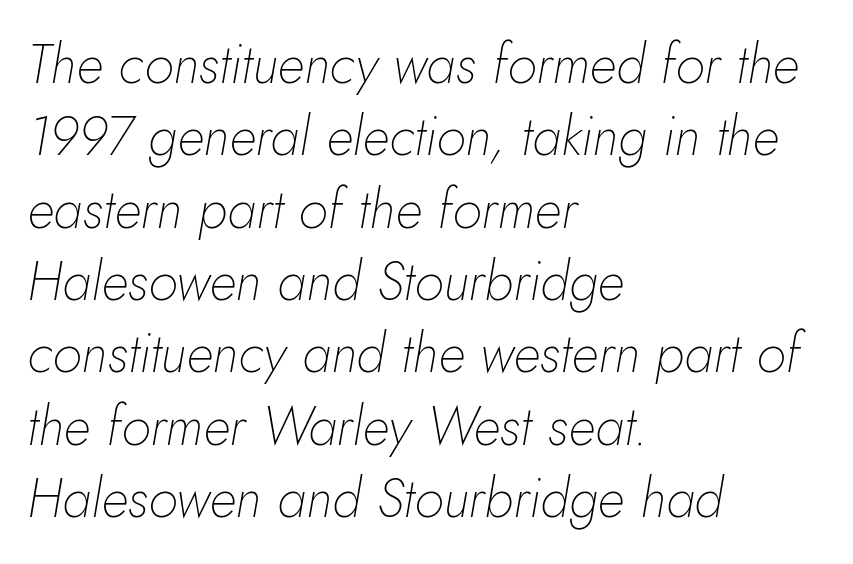
Q: Is the text bold? A: No.
Q: Is the text italic (slanted)? A: Yes, it leans right by about 10 degrees.
Q: Is the text underlined? A: No.
Q: How is the paragraph aligned? A: Left-aligned.
Q: Is the spacing between letters normal or unusually wide? A: Normal.
Q: Is the spacing between lines tight, normal or loose? A: Normal.
Q: Width (condensed, normal, or wide)? A: Normal.
Q: Stroke contrast? A: Low.
Q: x-height? A: Small.
Q: Monospaced? A: No.
